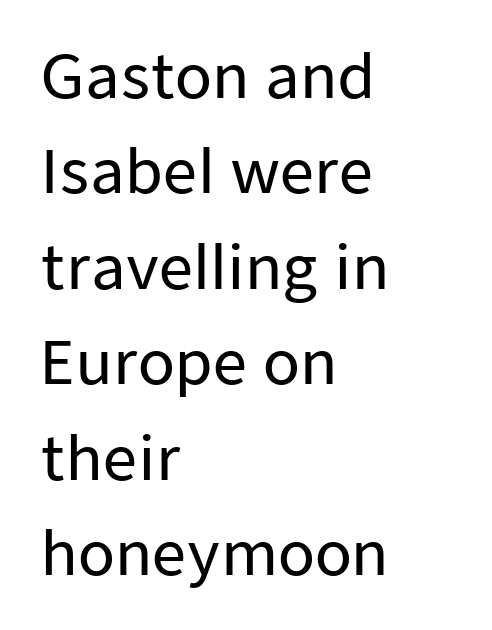
A typesetter would label this face a sans. Character widths vary here, with narrow letters taking less room than wide ones. The lines in this sample share a left origin and differ only in where they stop. The leading is moderate, giving the passage an even texture. Unlike italic type, these characters show no tilt at all.
